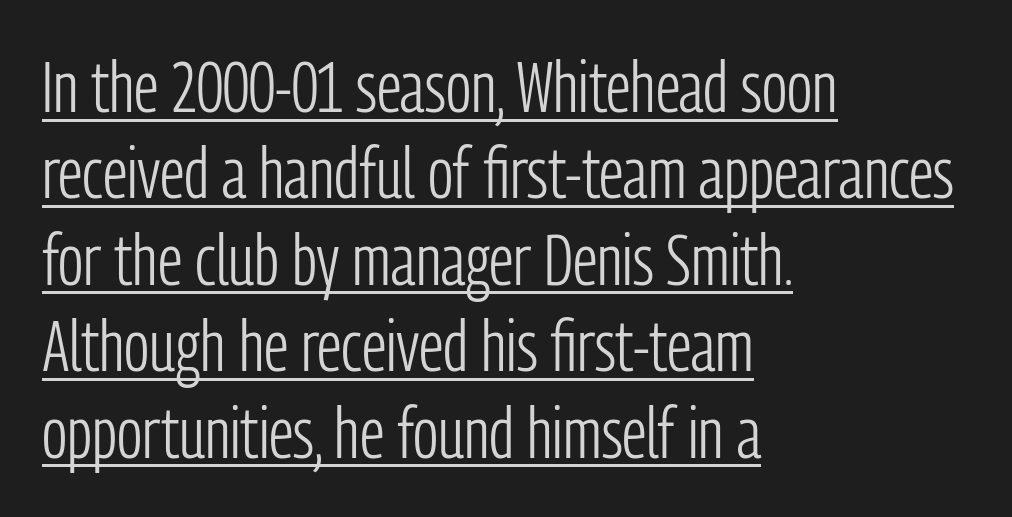
Q: Is the text bold? A: No.
Q: Is the text italic (slanted)? A: No, it is upright.
Q: Is the typeface a serif or a sans-serif typeface? A: Sans-serif.
Q: Is the text underlined? A: Yes.
Q: How is the paragraph aligned? A: Left-aligned.
Q: Is the spacing between letters normal or unusually wide? A: Normal.
Q: Width (condensed, normal, or wide)? A: Condensed.
Q: Stroke contrast? A: Low.
Q: x-height? A: Medium.
Q: Monospaced? A: No.
